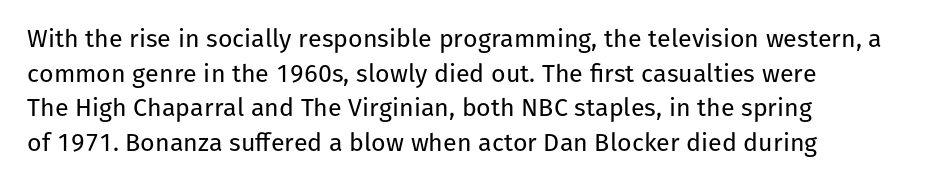
The letters stand straight up with perfectly vertical stems. The typesetter chose a ragged-right arrangement here. What's the leading like? Ordinary, nothing unusual. Nothing unusual about the tracking: characters are spaced as the font intends. Is the stroke heavy? The answer is a plain regular-or-lighter.
